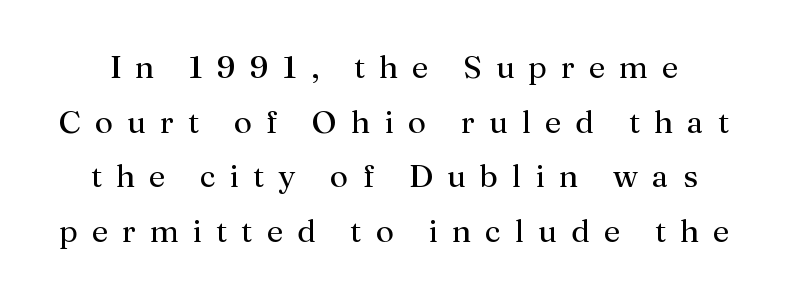
The image shows 32 px regular-weight serif type, upright; set line spacing 1.71x, unusually wide letter spacing (+0.44 em), not underlined; medium stroke contrast and a medium x-height.
